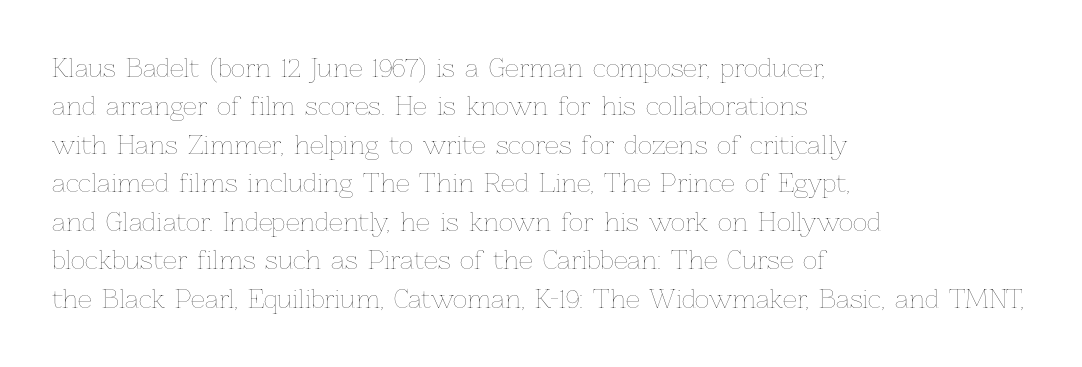
This sample uses an upright cut, with every glyph sitting square on the baseline. The string is rendered with underlining switched off. Tracking value appears to be zero — textbook default spacing. The lines in this sample share a left origin and differ only in where they stop. Vertical spacing — default.
